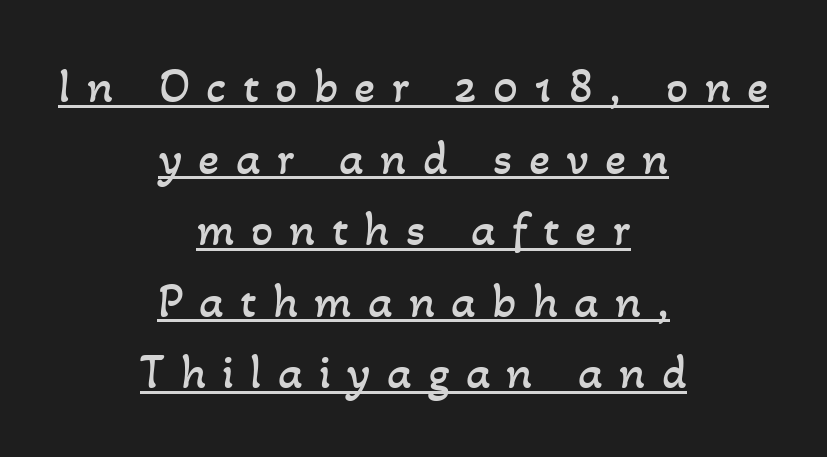
{"bold": "no", "weight": "regular", "width": "normal", "stroke_contrast": "low", "x_height": "small", "monospaced": "no", "underline": "yes", "align": "center", "line_spacing": "normal", "line_spacing_ratio": 1.46, "letter_spacing": "wide", "letter_spacing_em": 0.33, "glyph_px": 49}
